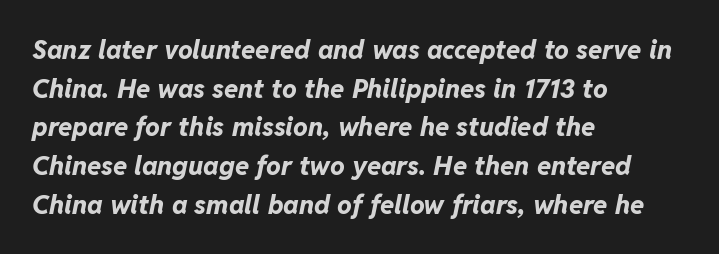
The image shows 26 px bold type, italic (leaning right); set left-aligned, normal line spacing (1.49x), normal letter spacing, not underlined.
